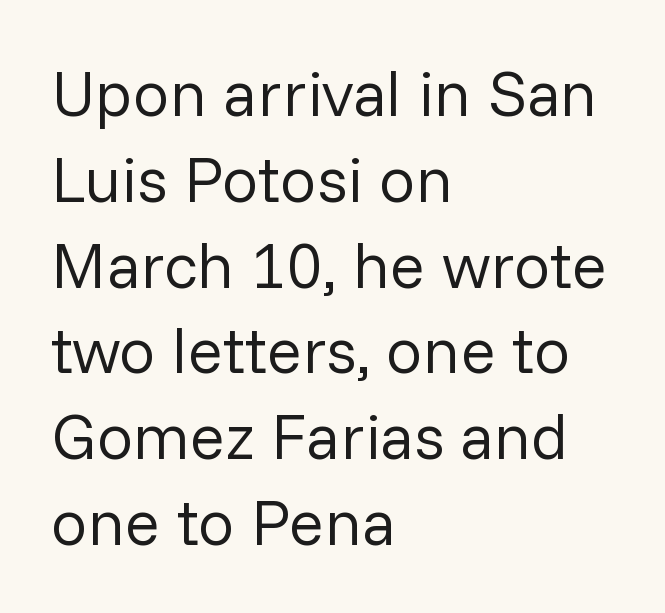
The image shows 65 px regular-weight sans-serif type, upright; set left-aligned, normal line spacing (1.32x), normal letter spacing, not underlined; low stroke contrast and a medium x-height.
